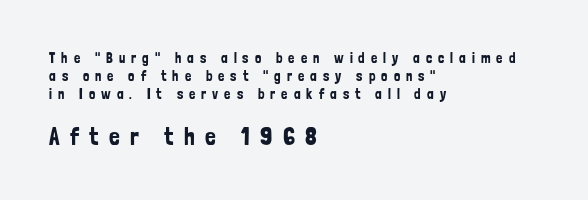
Q: Is the text italic (slanted)? A: No, it is upright.
Q: Is the text underlined? A: No.
Q: How is the paragraph aligned? A: Left-aligned.
Q: Is the spacing between letters normal or unusually wide? A: Unusually wide.
Q: Is the spacing between lines tight, normal or loose? A: Normal.
Q: Which block of text is set in a larger size, the first (top) or the second (bottom)? A: The second (bottom) one.
